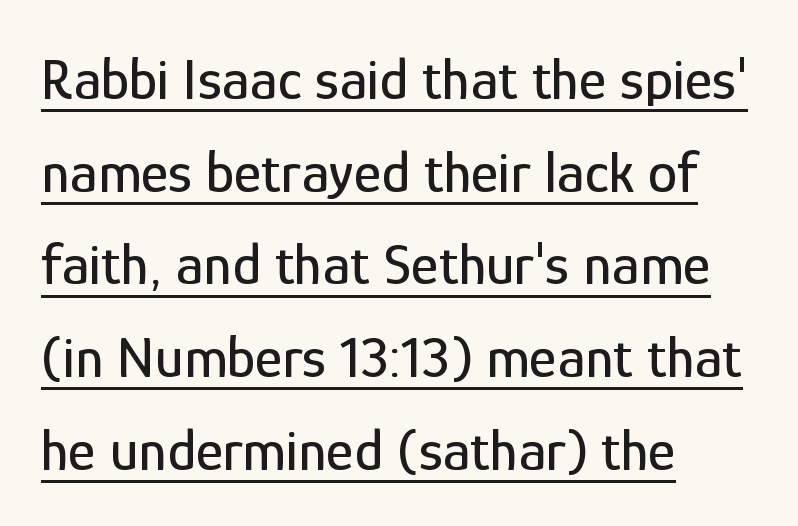
{"serif": "no", "italic": "no", "width": "condensed", "stroke_contrast": "low", "x_height": "medium", "monospaced": "no", "underline": "yes", "align": "left", "line_spacing": "normal", "line_spacing_ratio": 1.57, "letter_spacing": "normal", "letter_spacing_em": 0.0, "glyph_px": 59}
